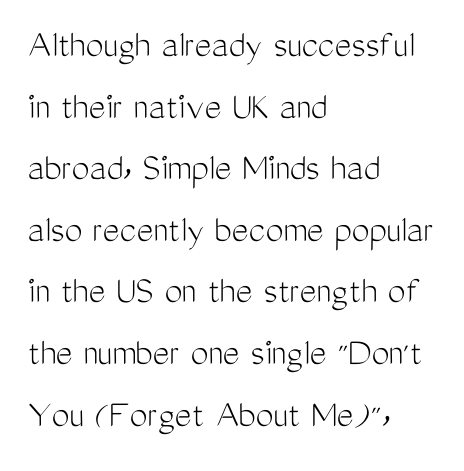
You could not count columns in this text — the font is proportionally spaced. Summary of weight: not heavy and not bold. When letters stand straight like this, we call the style roman or upright. Compared with typical paragraphs, the rows here are spaced about the same. If you drew a ruler down the left edge, every line would touch it.
